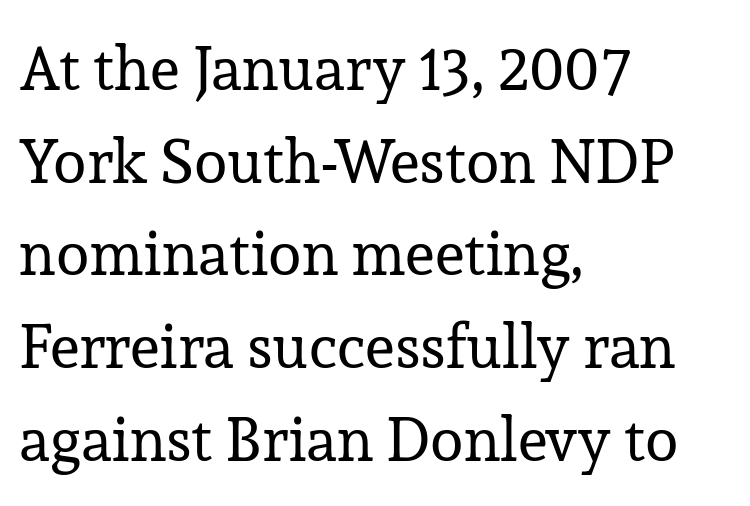
Q: Is the text bold? A: No.
Q: Is the text italic (slanted)? A: No, it is upright.
Q: Is the typeface a serif or a sans-serif typeface? A: Serif.
Q: Is the text underlined? A: No.
Q: How is the paragraph aligned? A: Left-aligned.
Q: Is the spacing between letters normal or unusually wide? A: Normal.
Q: Is the spacing between lines tight, normal or loose? A: Normal.
Q: Width (condensed, normal, or wide)? A: Normal.
Q: Stroke contrast? A: Low.
Q: x-height? A: Medium.
Q: Monospaced? A: No.
